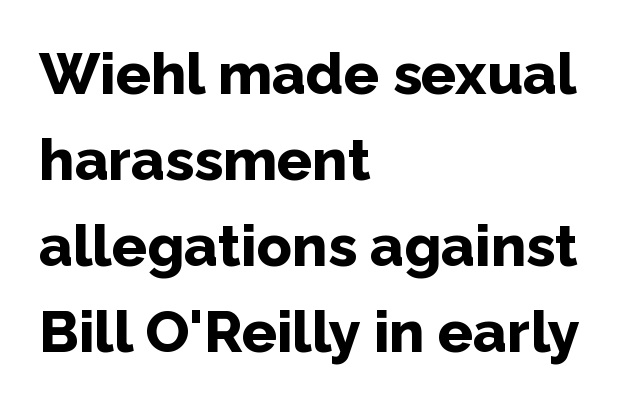
The image shows 58 px bold sans-serif type, upright; set left-aligned, normal line spacing (1.48x), normal letter spacing, not underlined; low stroke contrast and a medium x-height.
